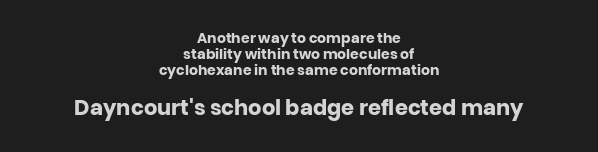
Q: Is the text bold? A: Yes.
Q: Is the text italic (slanted)? A: No, it is upright.
Q: Is the text underlined? A: No.
Q: How is the paragraph aligned? A: Centered.
Q: Is the spacing between letters normal or unusually wide? A: Normal.
Q: Is the spacing between lines tight, normal or loose? A: Tight.
Q: Which block of text is set in a larger size, the first (top) or the second (bottom)? A: The second (bottom) one.
